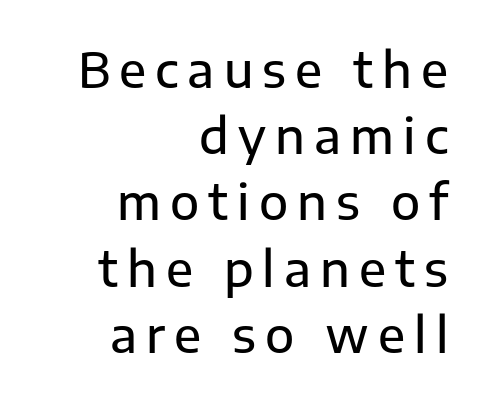
Decoration check: the copy has no underline. Line ends are locked; line starts wander. Spacing verdict: proportional, widths tailored to each character. These lines were composed using upright roman letters. Each new line begins a customary step beneath the previous one. You can tell from the bare stems that sans-serif type was used.
